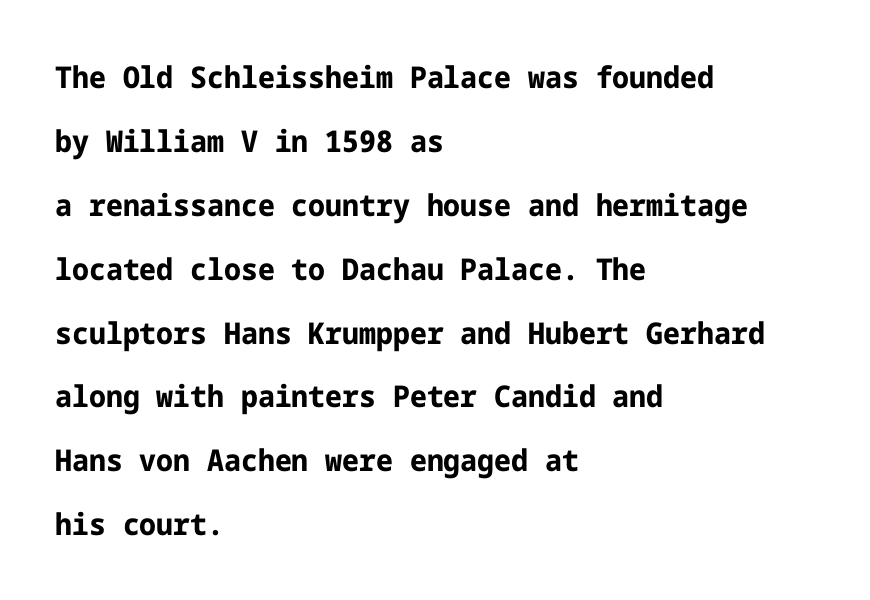
{"serif": "no", "italic": "no", "bold": "yes", "weight": "bold", "width": "normal", "stroke_contrast": "low", "x_height": "medium", "underline": "no", "align": "left", "line_spacing": "loose", "line_spacing_ratio": 2.13, "letter_spacing": "normal", "letter_spacing_em": 0.0, "glyph_px": 30}
